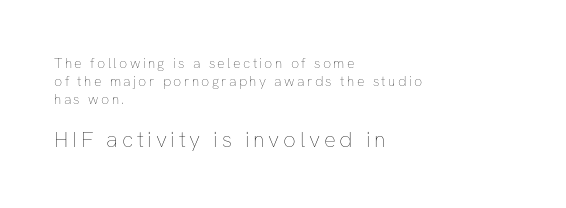
Q: Is the text bold? A: No.
Q: Is the text italic (slanted)? A: No, it is upright.
Q: Is the text underlined? A: No.
Q: How is the paragraph aligned? A: Left-aligned.
Q: Is the spacing between lines tight, normal or loose? A: Normal.
Q: Which block of text is set in a larger size, the first (top) or the second (bottom)? A: The second (bottom) one.
